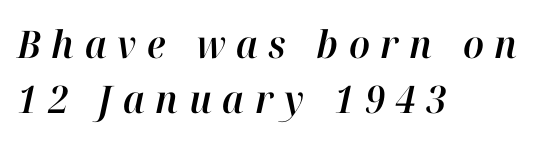
Reading down the block, your eye returns to a fixed left position each line. The passage shown leans; its letterforms are oblique. Characters follow at a spacing far wider than the type designer built in. Unmarked baselines from the first word to the last.
